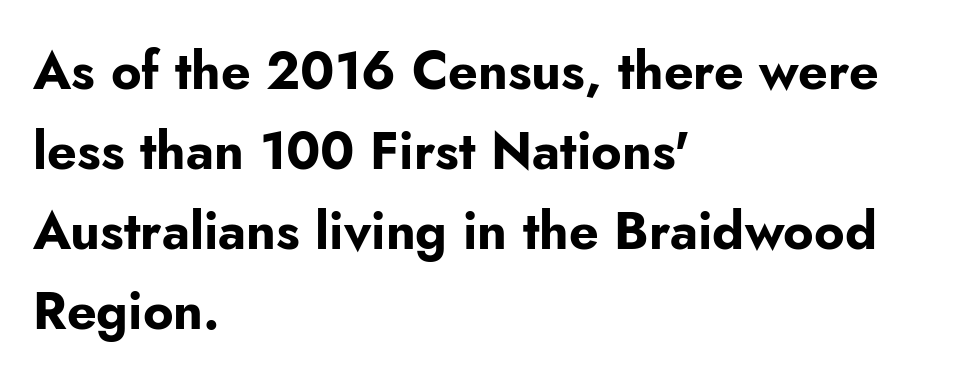
{"serif": "no", "italic": "no", "bold": "yes", "weight": "bold", "width": "normal", "stroke_contrast": "low", "x_height": "small", "monospaced": "no", "underline": "no", "align": "left", "line_spacing": "normal", "line_spacing_ratio": 1.54, "letter_spacing": "normal", "letter_spacing_em": 0.0, "glyph_px": 52}
